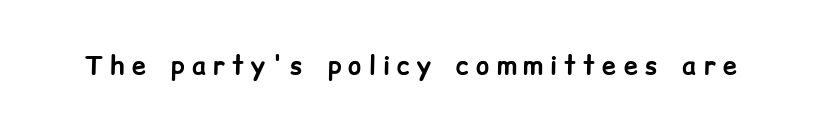
Display-style spreading of the glyphs; the letterfit is very open. Compared with an ordinary text face, these strokes are far heavier — a full bold. Unlike italic type, these characters show no tilt at all. Decoration check: the copy has no underline.
